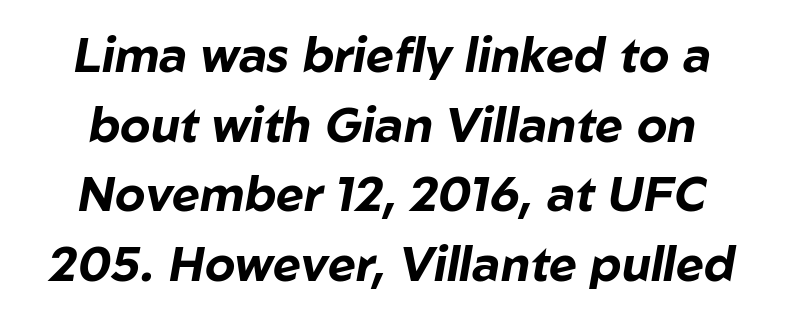
{"italic": "yes", "lean": "right", "slant_degrees": 10, "bold": "yes", "weight": "bold", "width": "normal", "stroke_contrast": "low", "x_height": "medium", "monospaced": "no", "underline": "no", "line_spacing": "normal", "line_spacing_ratio": 1.45, "letter_spacing": "normal", "letter_spacing_em": 0.0, "glyph_px": 48}
